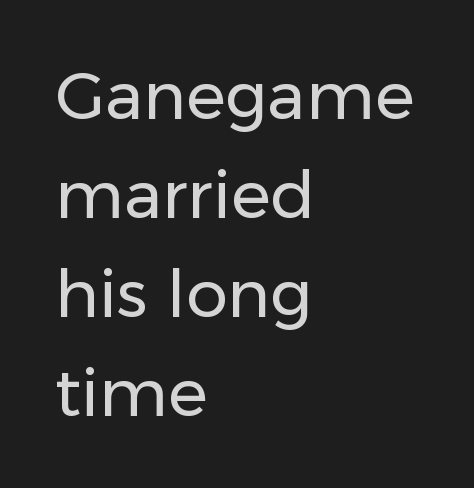
Q: Is the text bold? A: No.
Q: Is the text italic (slanted)? A: No, it is upright.
Q: Is the typeface a serif or a sans-serif typeface? A: Sans-serif.
Q: Is the text underlined? A: No.
Q: How is the paragraph aligned? A: Left-aligned.
Q: Is the spacing between letters normal or unusually wide? A: Normal.
Q: Is the spacing between lines tight, normal or loose? A: Normal.
Q: Width (condensed, normal, or wide)? A: Normal.
Q: Stroke contrast? A: Low.
Q: x-height? A: Medium.
Q: Monospaced? A: No.
